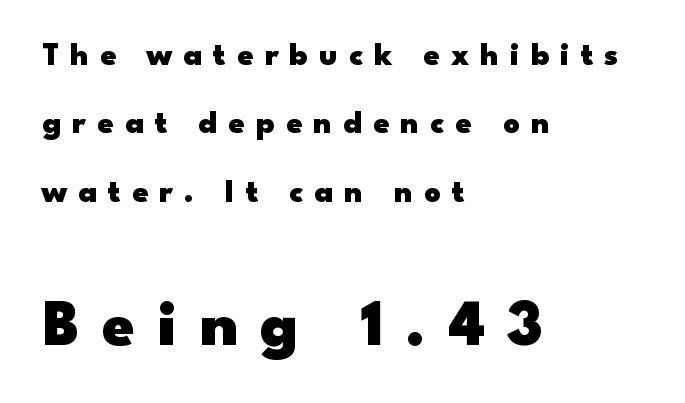
Q: Is the text bold? A: Yes.
Q: Is the text italic (slanted)? A: No, it is upright.
Q: Is the typeface a serif or a sans-serif typeface? A: Sans-serif.
Q: Is the text underlined? A: No.
Q: How is the paragraph aligned? A: Left-aligned.
Q: Is the spacing between letters normal or unusually wide? A: Unusually wide.
Q: Is the spacing between lines tight, normal or loose? A: Loose.
Q: Which block of text is set in a larger size, the first (top) or the second (bottom)? A: The second (bottom) one.
Q: Width (condensed, normal, or wide)? A: Wide.
Q: Stroke contrast? A: Low.
Q: x-height? A: Small.
Q: Monospaced? A: No.
